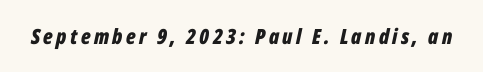
Italic? Definitely — the glyphs are oblique. A dark, heavy texture on the line: the type is bold. Clear beneath every line of the passage.
